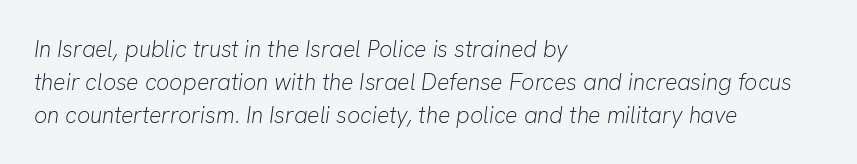
Is the stroke heavy? The answer is a plain regular-or-lighter. Regarding leading, the lines here are spaced in the standard way. The line texture is even and compact thanks to regular tracking. Designer's note — italics engaged. Horizontally, the lines are justified to the leading edge only.
